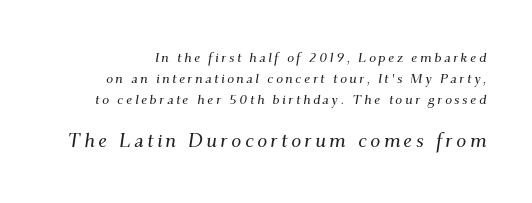
{"italic": "yes", "lean": "right", "slant_degrees": 9, "underline": "no", "line_spacing": "normal", "line_spacing_ratio": 1.49, "larger_block": "second", "size_ratio": 1.43, "glyph_px": 20}
